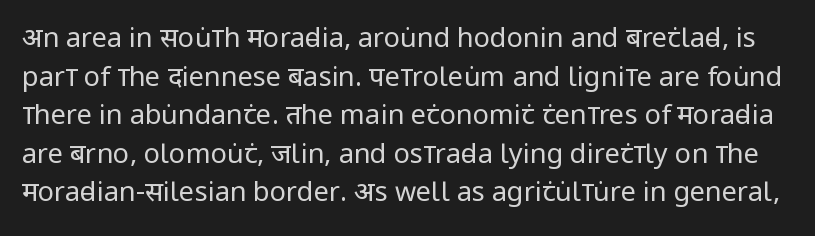
Q: Is the text bold? A: No.
Q: Is the text italic (slanted)? A: No, it is upright.
Q: Is the text underlined? A: No.
Q: Is the spacing between letters normal or unusually wide? A: Normal.
Q: Is the spacing between lines tight, normal or loose? A: Normal.
